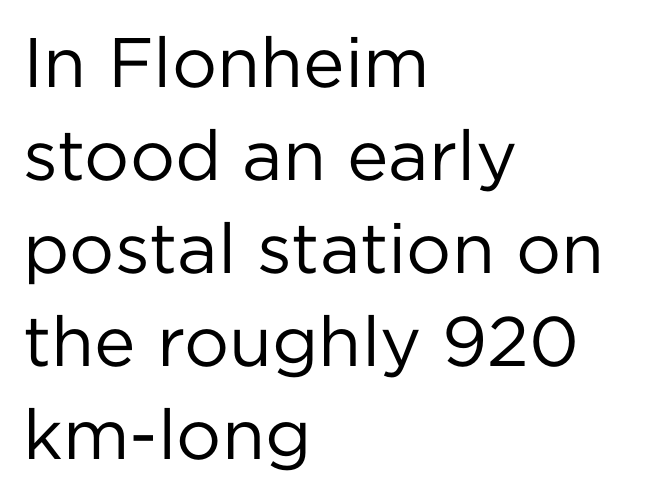
{"serif": "no", "italic": "no", "bold": "no", "weight": "regular", "width": "normal", "stroke_contrast": "low", "x_height": "medium", "monospaced": "no", "underline": "no", "align": "left", "line_spacing": "normal", "line_spacing_ratio": 1.33, "letter_spacing": "normal", "letter_spacing_em": 0.0, "glyph_px": 70}
